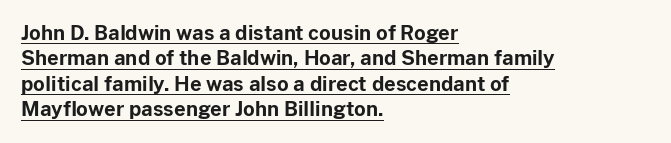
{"italic": "no", "bold": "yes", "underline": "yes", "align": "left", "line_spacing": "normal", "line_spacing_ratio": 1.27, "letter_spacing": "normal", "letter_spacing_em": 0.0, "glyph_px": 20}
